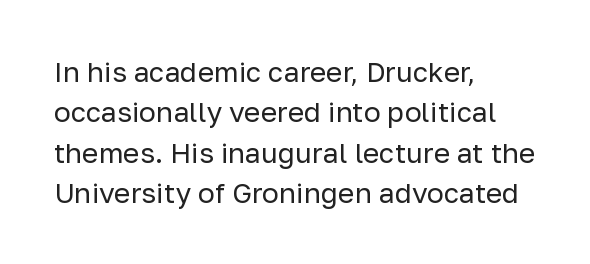
Q: Is the text bold? A: No.
Q: Is the text italic (slanted)? A: No, it is upright.
Q: Is the typeface a serif or a sans-serif typeface? A: Sans-serif.
Q: Is the text underlined? A: No.
Q: How is the paragraph aligned? A: Left-aligned.
Q: Is the spacing between letters normal or unusually wide? A: Normal.
Q: Is the spacing between lines tight, normal or loose? A: Normal.
Q: Width (condensed, normal, or wide)? A: Normal.
Q: Stroke contrast? A: Low.
Q: x-height? A: Medium.
Q: Monospaced? A: No.
